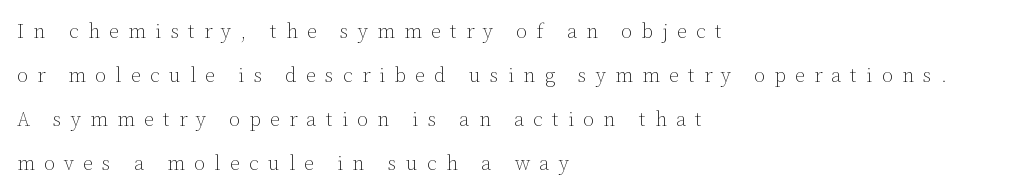
It's the straight-up-and-down kind of type. Nobody drew a line under any word here. In CSS terms this would be text-align: left. These lines stand farther apart than default settings would place them. What stands out about the letter spacing? Its width — letters are far apart. The strokes are not fattened; the text isn't bold.
